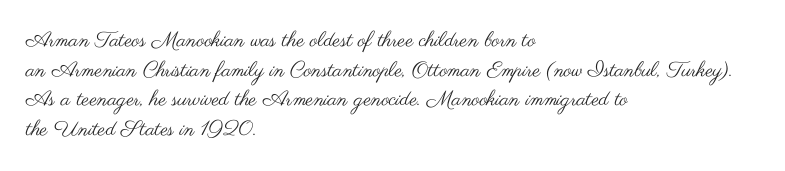
The image shows 21 px text type; set left-aligned, normal line spacing (1.41x), normal letter spacing, not underlined.
